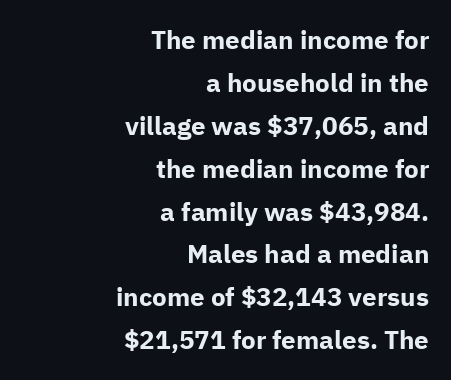
Descenders hang freely into open space. The compositor pushed each line to the right boundary. Designer's note — italics off, roman on. These lines carry a lot of weight — the face is fully bold. Observe the ordinary spacing: letters are neighbours, not strangers.
